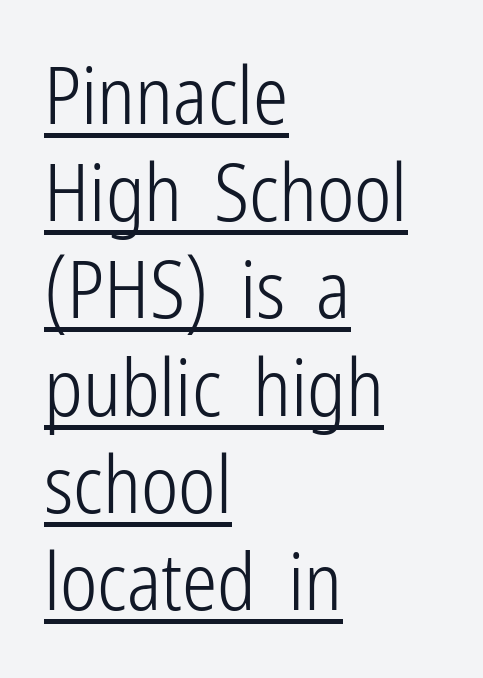
{"serif": "no", "italic": "no", "bold": "no", "weight": "light", "width": "condensed", "stroke_contrast": "low", "x_height": "medium", "monospaced": "no", "underline": "yes", "align": "left", "line_spacing_ratio": 1.23, "letter_spacing": "normal", "letter_spacing_em": 0.0, "glyph_px": 79}
